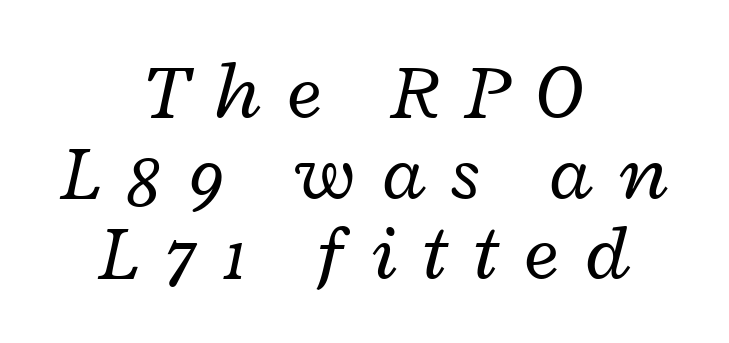
{"italic": "yes", "lean": "right", "slant_degrees": 12, "bold": "no", "weight": "regular", "width": "wide", "stroke_contrast": "low", "x_height": "medium", "monospaced": "no", "underline": "no", "align": "center", "line_spacing": "tight", "line_spacing_ratio": 1.02, "letter_spacing": "wide", "letter_spacing_em": 0.33, "glyph_px": 79}
